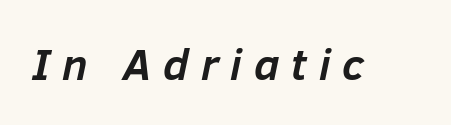
{"italic": "yes", "lean": "right", "slant_degrees": 12, "bold": "yes", "weight": "semibold", "width": "normal", "stroke_contrast": "low", "x_height": "medium", "monospaced": "no", "underline": "no", "letter_spacing": "wide", "letter_spacing_em": 0.27, "glyph_px": 44}
